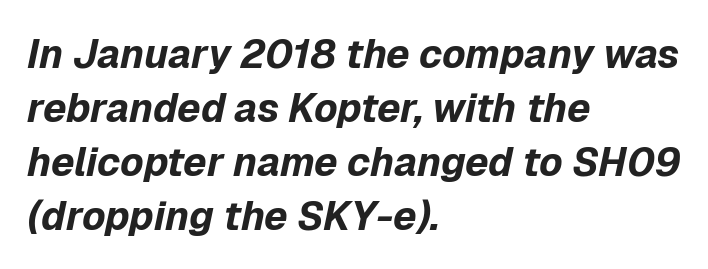
Pretty heavy lettering here — definitely bold. Glyph-to-glyph distance matches everyday printed text. An italicized treatment has been applied to the whole sample. The compositor pushed each line to the left boundary. Varying glyph widths throughout — classic text-font behaviour. Underlining? Definitely not there.
